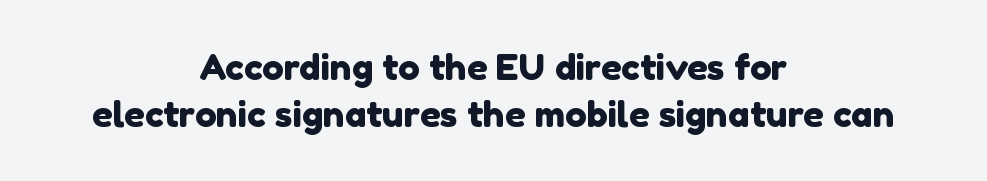
Does extra space separate the letters? No, they use regular spacing. The face used here is a sans, in the tradition of grotesques and geometrics. The rag falls on both sides of this text block equally. What's the leading like? Ordinary, nothing unusual. The zone under the glyphs is completely vacant. Think of a printed novel: that variable character pitch is what you see here.
